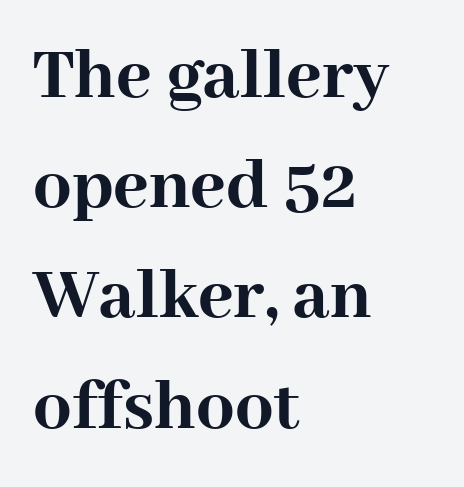
A full-strength bold gives these letters their thick strokes. Yep, those are serifs on the letters. This rendering features lettering with no underline. Left-aligned paragraph, ragged on the right. The lines sit at an ordinary, default distance from one another.
